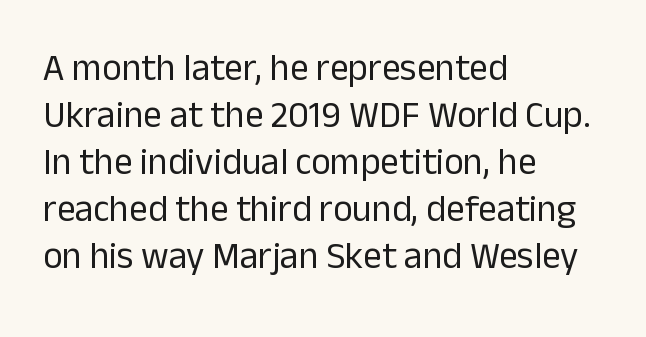
The passage shown is typed in a proportional face where columns would drift. Notice how the stems are strictly vertical — no italics here. The foot of each line stays bare and open. The font is comparable to plain body text, perhaps lighter.
